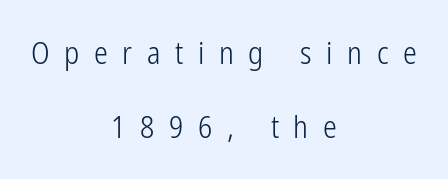
{"serif": "no", "italic": "no", "bold": "no", "weight": "light", "width": "condensed", "stroke_contrast": "low", "x_height": "medium", "monospaced": "no", "underline": "no", "align": "center", "line_spacing": "loose", "line_spacing_ratio": 2.39, "letter_spacing": "wide", "letter_spacing_em": 0.47, "glyph_px": 31}
